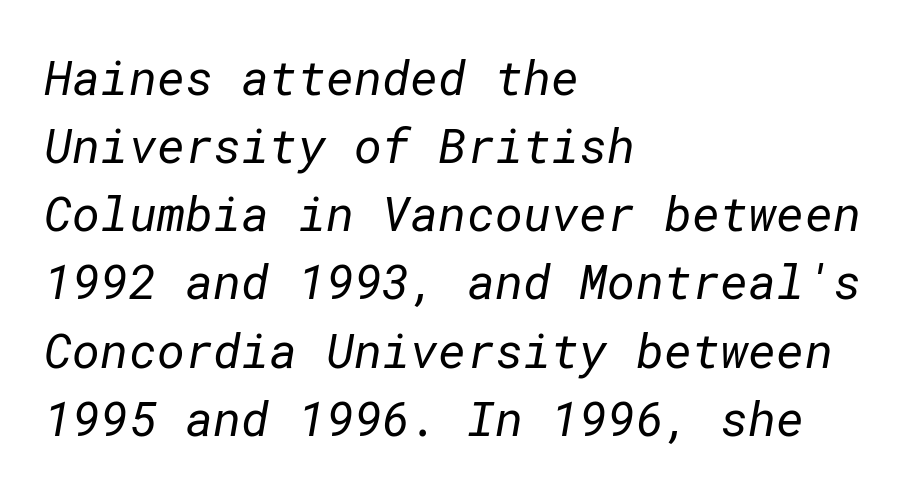
Q: Is the text bold? A: No.
Q: Is the typeface a serif or a sans-serif typeface? A: Sans-serif.
Q: Is the text underlined? A: No.
Q: How is the paragraph aligned? A: Left-aligned.
Q: Is the spacing between letters normal or unusually wide? A: Normal.
Q: Is the spacing between lines tight, normal or loose? A: Normal.
Q: Width (condensed, normal, or wide)? A: Normal.
Q: Stroke contrast? A: Low.
Q: x-height? A: Medium.
